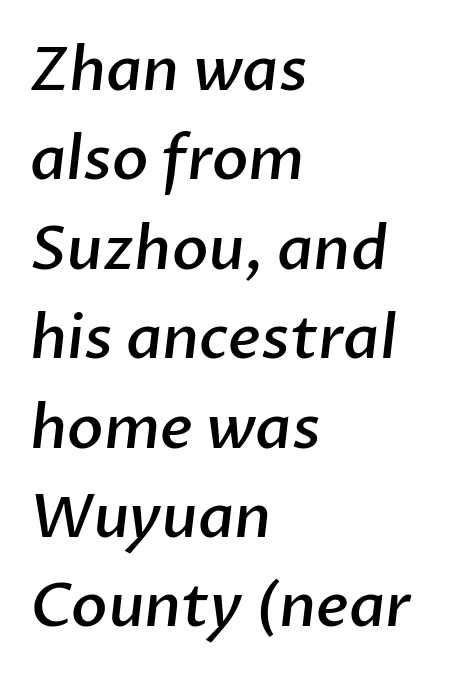
The image shows 60 px semibold sans-serif type; set left-aligned, normal line spacing (1.49x), normal letter spacing, not underlined; low stroke contrast and a medium x-height.
